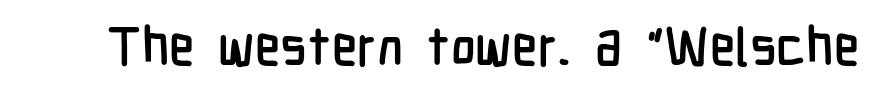
{"serif": "no", "italic": "no", "width": "condensed", "stroke_contrast": "low", "x_height": "medium", "monospaced": "no", "underline": "no", "letter_spacing": "normal", "letter_spacing_em": 0.0, "glyph_px": 53}
